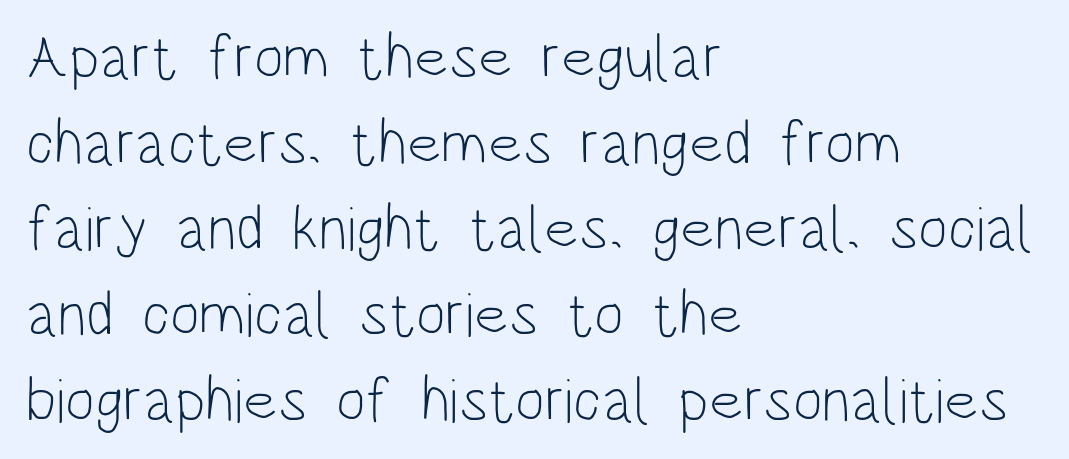
{"serif": "no", "italic": "no", "bold": "no", "weight": "light", "width": "condensed", "stroke_contrast": "low", "x_height": "large", "monospaced": "no", "underline": "no", "align": "left", "line_spacing": "normal", "line_spacing_ratio": 1.36, "letter_spacing": "normal", "letter_spacing_em": 0.0, "glyph_px": 63}
